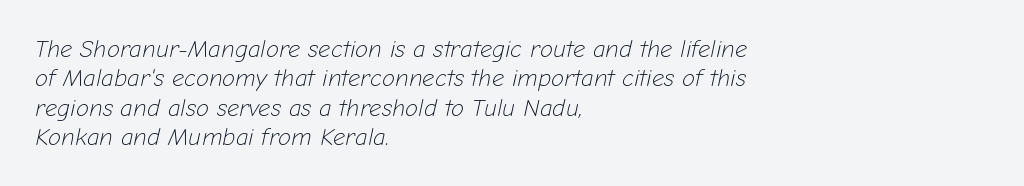
The image shows 24 px text type, italic (leaning right); set left-aligned, line spacing 1.22x, normal letter spacing, not underlined.
